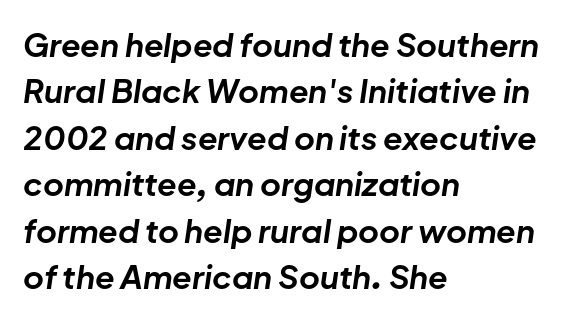
The image shows 32 px bold type, italic (leaning right); set left-aligned, normal line spacing (1.45x), normal letter spacing, not underlined; low stroke contrast and a medium x-height.
